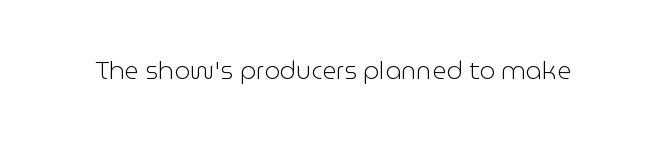
The rendering keeps characters at their native spacing. The font sits on the lighter half of the weight spectrum, regular included. Quick note: underline off. Is there any slant? The stems are plumb.
